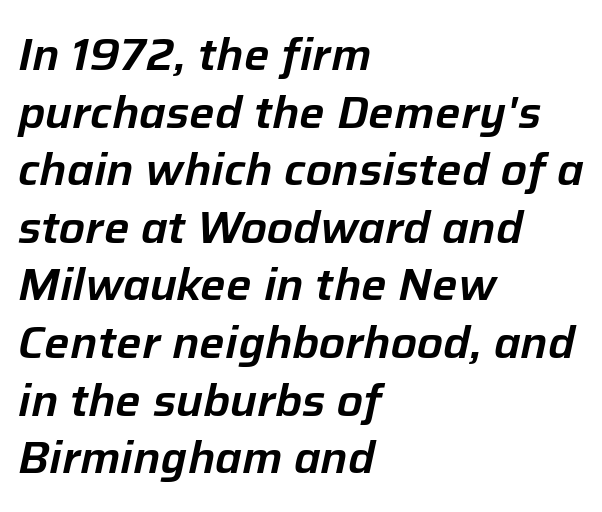
The rows are spaced the way most documents space them. These lines stack with their left ends in a neat column. Bare-footed words on every line. Here the designer chose a conventional face with non-uniform glyph widths.
